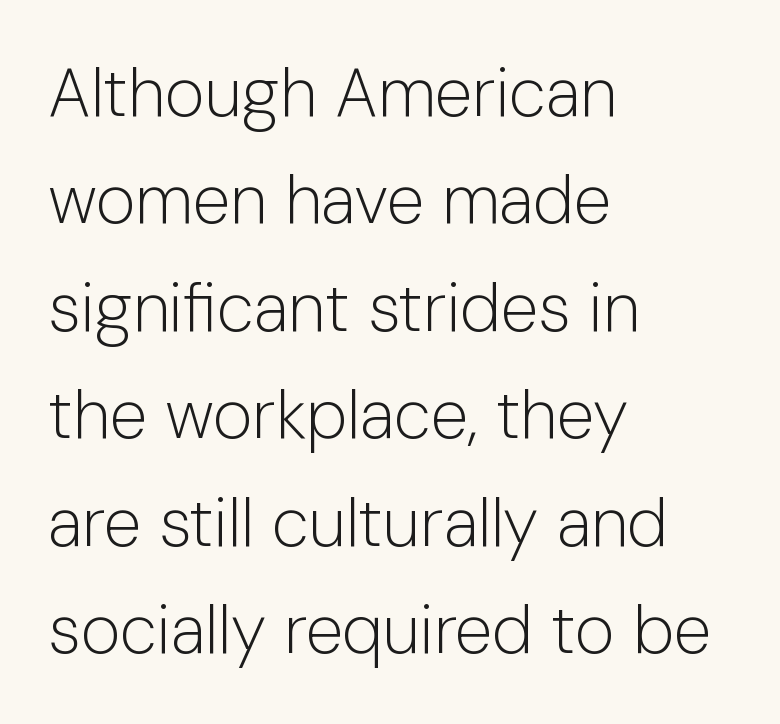
Q: Is the text bold? A: No.
Q: Is the text italic (slanted)? A: No, it is upright.
Q: Is the typeface a serif or a sans-serif typeface? A: Sans-serif.
Q: Is the text underlined? A: No.
Q: How is the paragraph aligned? A: Left-aligned.
Q: Is the spacing between letters normal or unusually wide? A: Normal.
Q: Is the spacing between lines tight, normal or loose? A: Normal.
Q: Width (condensed, normal, or wide)? A: Normal.
Q: Stroke contrast? A: Low.
Q: x-height? A: Medium.
Q: Monospaced? A: No.
